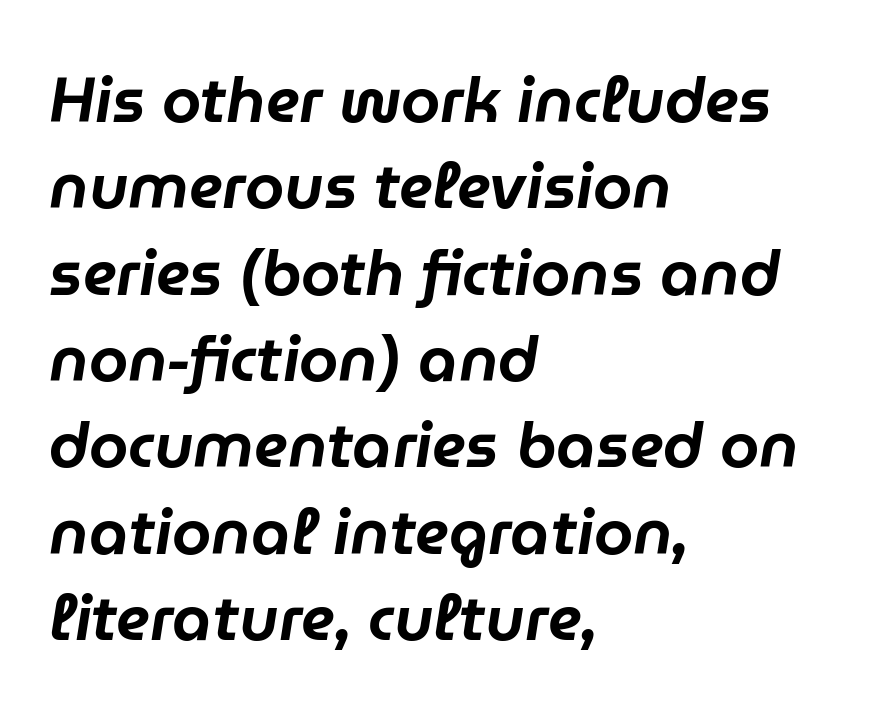
The image shows 63 px text type, italic (leaning right); set left-aligned, normal line spacing (1.37x), normal letter spacing, not underlined; low stroke contrast and a medium x-height.
